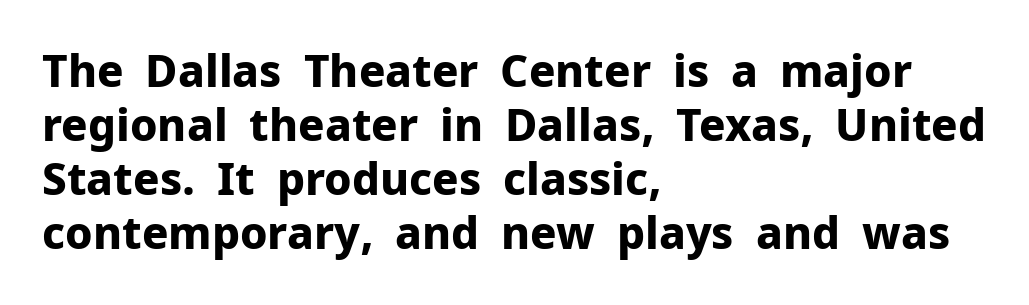
Standard letterfit; no display-style spreading of the glyphs. The typesetter chose a ragged-right arrangement here. Character widths vary here, with narrow letters taking less room than wide ones. Nope, no serifs anywhere on these letters. Strong, thick strokes mark this as bold type.
